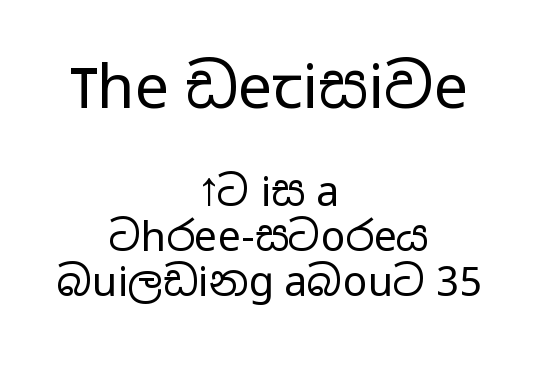
{"serif": "no", "italic": "no", "bold": "no", "weight": "regular", "width": "wide", "stroke_contrast": "low", "x_height": "medium", "monospaced": "no", "underline": "no", "align": "center", "line_spacing": "tight", "line_spacing_ratio": 1.1, "letter_spacing": "normal", "letter_spacing_em": 0.0, "larger_block": "first", "size_ratio": 1.49, "glyph_px": 61}
